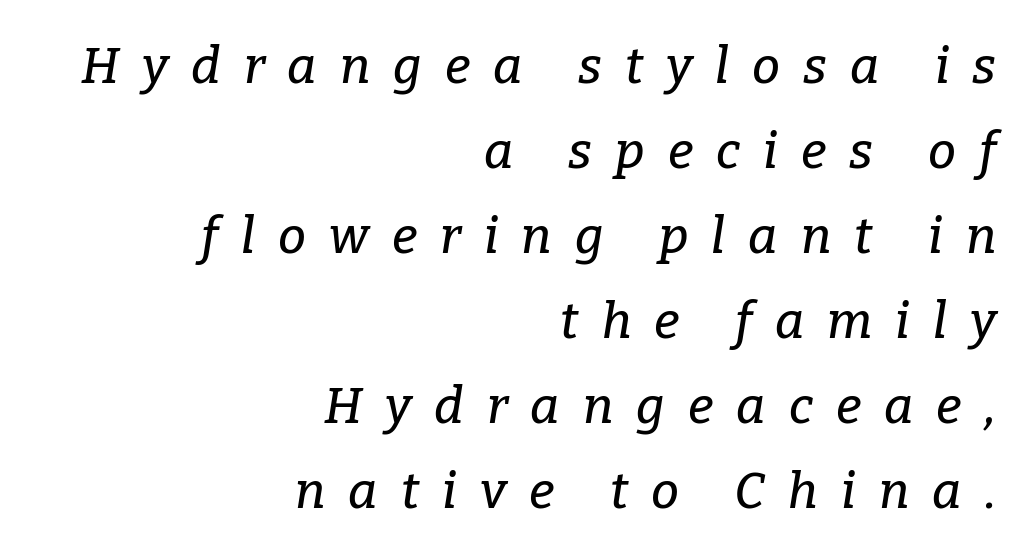
Q: Is the text italic (slanted)? A: Yes, it leans right by about 9 degrees.
Q: Is the typeface a serif or a sans-serif typeface? A: Serif.
Q: Is the text underlined? A: No.
Q: How is the paragraph aligned? A: Right-aligned.
Q: Is the spacing between letters normal or unusually wide? A: Unusually wide.
Q: Is the spacing between lines tight, normal or loose? A: Normal.
Q: Width (condensed, normal, or wide)? A: Normal.
Q: Stroke contrast? A: Low.
Q: x-height? A: Medium.
Q: Monospaced? A: No.
